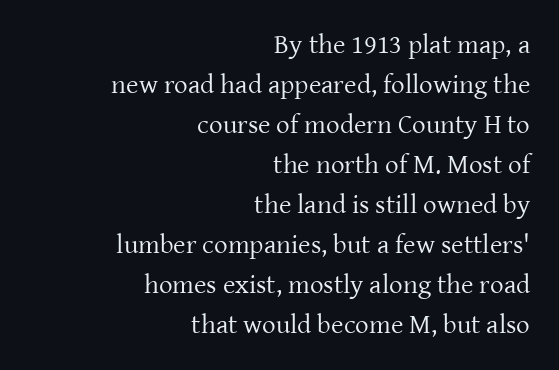
Q: Is the text bold? A: No.
Q: Is the text italic (slanted)? A: No, it is upright.
Q: Is the text underlined? A: No.
Q: How is the paragraph aligned? A: Right-aligned.
Q: Is the spacing between letters normal or unusually wide? A: Normal.
Q: Is the spacing between lines tight, normal or loose? A: Normal.
